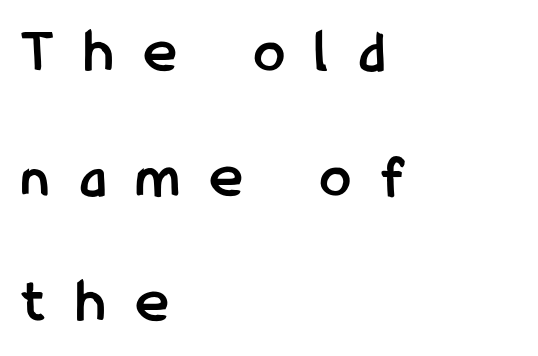
A typesetter would call this proportional, since set widths differ per character. A sans-serif font was chosen for this passage. Rendered with straight, roman letterforms. The vertical gap from one line to the next is large. The words here are not underlined. Heavy-handed strokes throughout: this text is bold.
